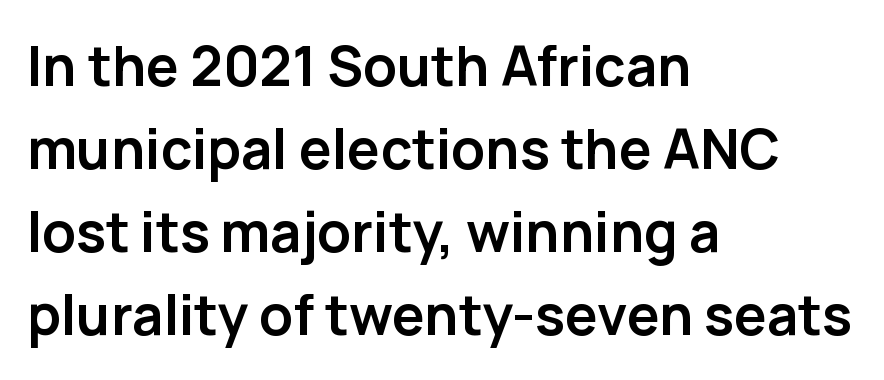
Every row of glyphs begins at an identical x-position on the left. Ascenders rise straight up at ninety degrees. The face used here is a sans, in the tradition of grotesques and geometrics. What stands out about the letter spacing? Nothing — it is the standard amount. As a designer I'd log this as weight 700, bold.
